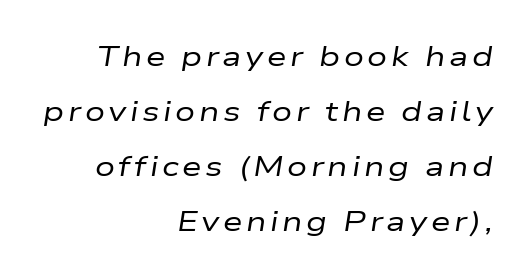
Vertical spacing — loose. Every row of glyphs terminates at an identical x-position on the right. Slanted lettering throughout. The weight would be labelled regular, book, light, or lighter still. The gap between lines stays unmarked. This sample has the flowing, uneven cadence of proportional lettering.
